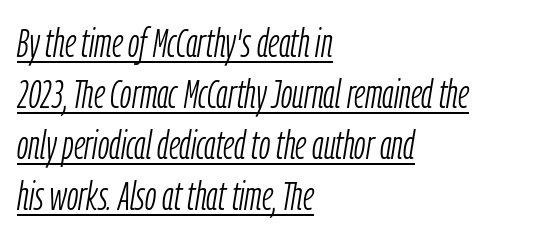
The image shows 41 px light, condensed type, italic (leaning right); set left-aligned, line spacing 1.24x, normal letter spacing, underlined; low stroke contrast and a medium x-height.
